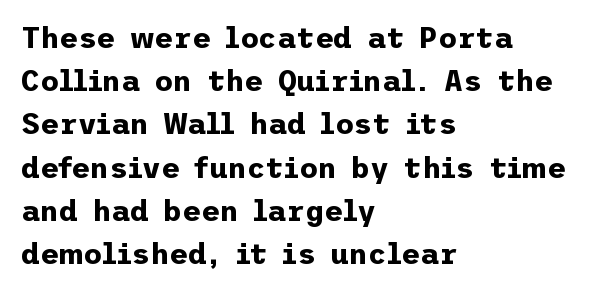
The image shows 29 px bold sans-serif type, upright; set left-aligned, normal line spacing (1.49x), normal letter spacing, not underlined; low stroke contrast and a medium x-height.
